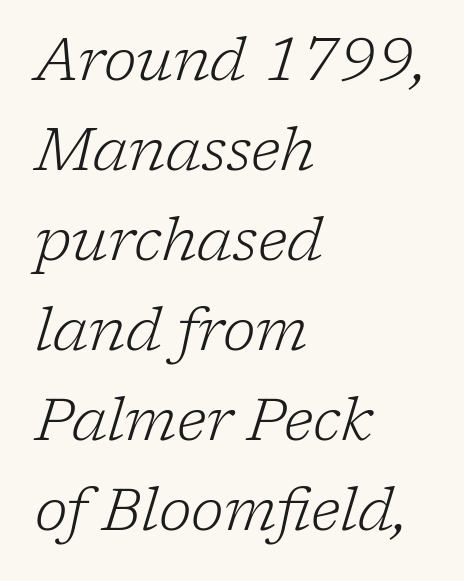
The image shows 60 px light serif type, italic (leaning right); set left-aligned, normal line spacing (1.5x), normal letter spacing, not underlined; low stroke contrast and a medium x-height.
